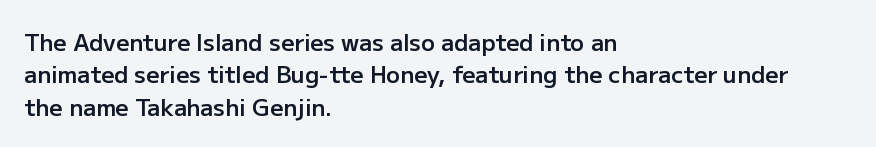
{"italic": "no", "bold": "semi", "underline": "no", "align": "left", "line_spacing": "normal", "line_spacing_ratio": 1.41, "letter_spacing": "normal", "letter_spacing_em": 0.0, "glyph_px": 23}
